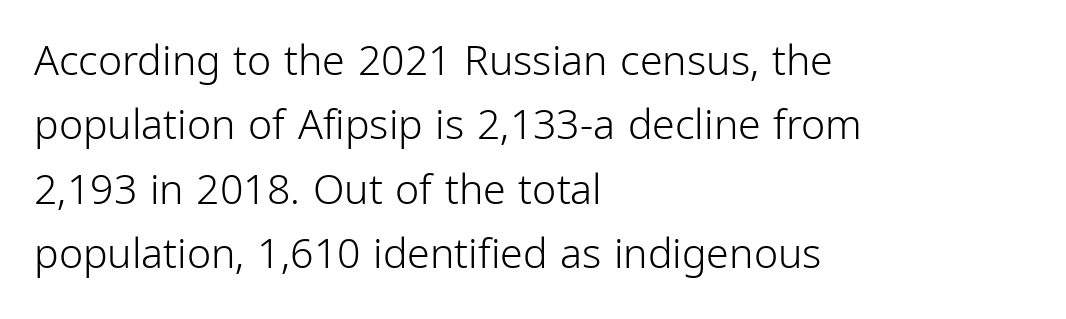
The image shows 41 px light, condensed sans-serif type, upright; set left-aligned, normal line spacing (1.57x), normal letter spacing, not underlined; low stroke contrast and a medium x-height.
